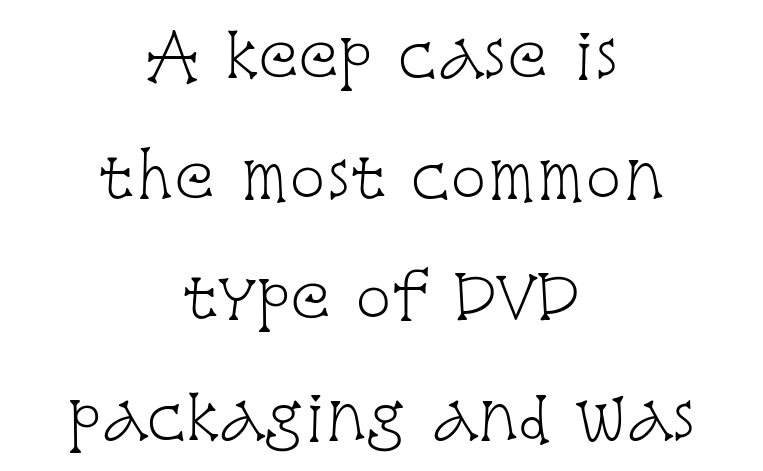
Is the type heavy? It reads as light-to-regular instead. Nothing unusual about the tracking: characters are spaced as the font intends. In CSS terms this would be text-align: center. The passage shown stacks its lines with a broad gap.
